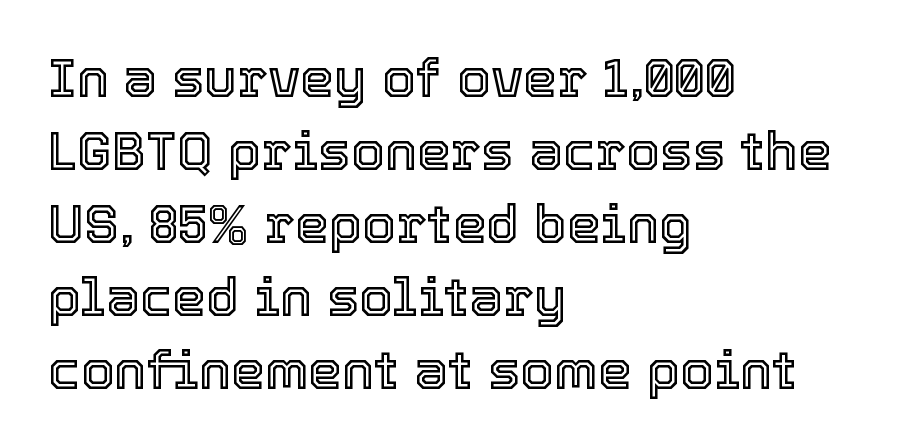
{"italic": "no", "width": "normal", "x_height": "medium", "monospaced": "no", "underline": "no", "align": "left", "line_spacing": "normal", "line_spacing_ratio": 1.35, "letter_spacing": "normal", "letter_spacing_em": 0.0, "glyph_px": 54}
